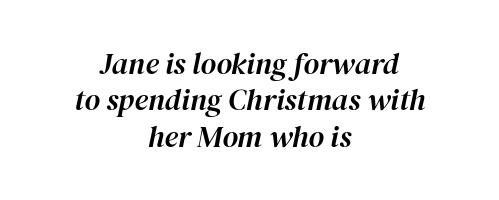
Q: Is the text italic (slanted)? A: Yes, it leans right by about 12 degrees.
Q: Is the text underlined? A: No.
Q: How is the paragraph aligned? A: Centered.
Q: Is the spacing between letters normal or unusually wide? A: Normal.
Q: Width (condensed, normal, or wide)? A: Normal.
Q: Stroke contrast? A: High.
Q: x-height? A: Medium.
Q: Monospaced? A: No.
